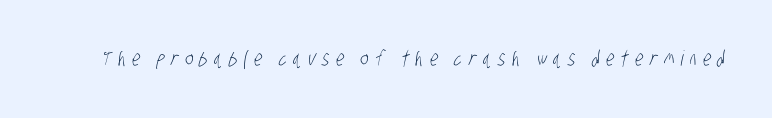
The image shows 21 px text type; set unusually wide letter spacing (+0.31 em), not underlined.
